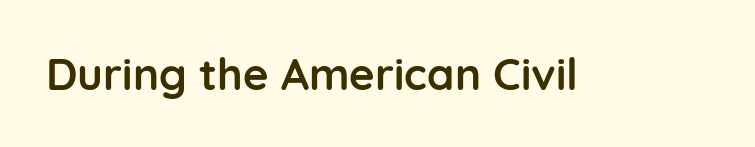
{"serif": "no", "italic": "no", "bold": "yes", "weight": "semibold", "width": "normal", "stroke_contrast": "low", "x_height": "medium", "monospaced": "no", "underline": "no", "letter_spacing": "normal", "letter_spacing_em": 0.0, "glyph_px": 44}
